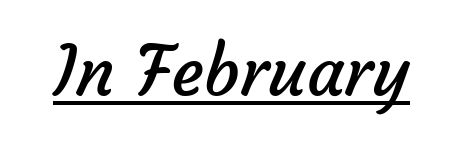
You can tell from the bare stems that sans-serif type was used. No chunkiness to these letters — they're not bold. What decoration does the sample have? An underline. Spacing verdict: proportional, widths tailored to each character.
